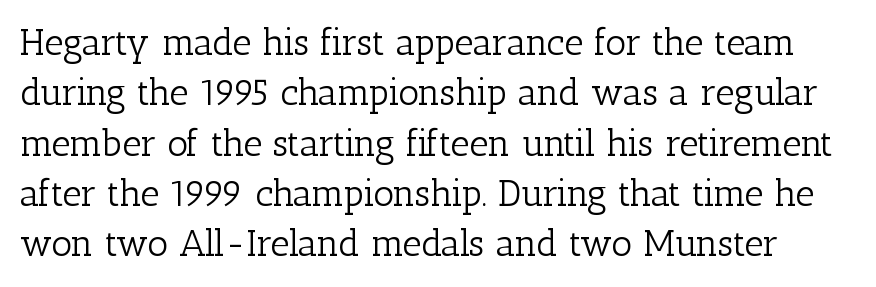
{"serif": "yes", "italic": "no", "bold": "no", "weight": "light", "width": "normal", "stroke_contrast": "low", "x_height": "medium", "monospaced": "no", "underline": "no", "line_spacing": "normal", "line_spacing_ratio": 1.36, "letter_spacing": "normal", "letter_spacing_em": 0.0, "glyph_px": 37}
